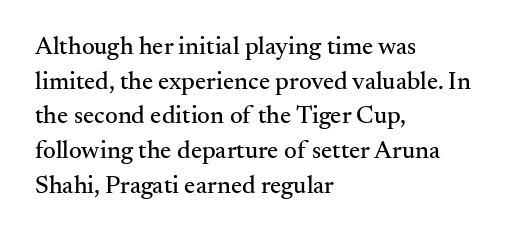
Has an underline been added? It has not. Observe the ordinary spacing: letters are neighbours, not strangers. What's the leading like? Ordinary, nothing unusual. Reading down the block, your eye returns to a fixed left position each line. Every character sits straight up, as roman type does.
